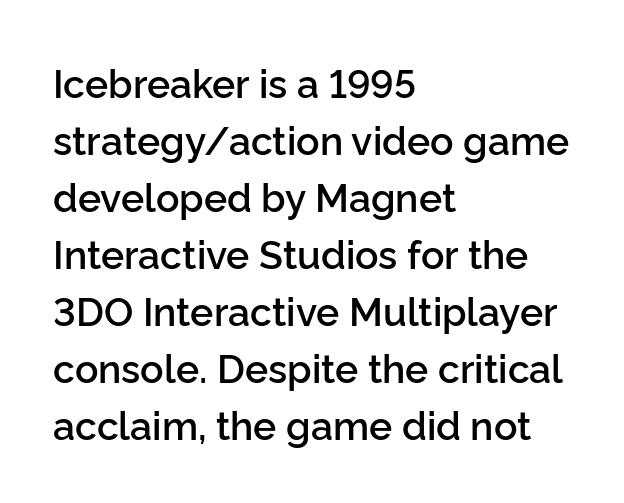
{"serif": "no", "italic": "no", "bold": "semi", "weight": "semibold", "width": "normal", "stroke_contrast": "low", "x_height": "medium", "monospaced": "no", "underline": "no", "align": "left", "line_spacing": "normal", "line_spacing_ratio": 1.46, "letter_spacing": "normal", "letter_spacing_em": 0.0, "glyph_px": 39}
